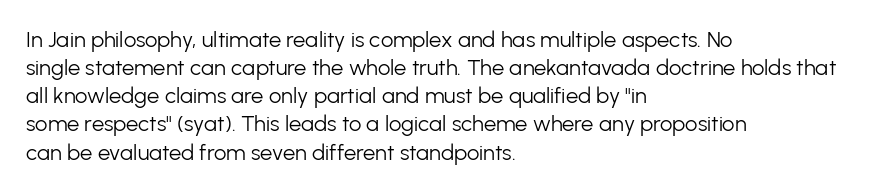
{"italic": "no", "bold": "no", "underline": "no", "align": "left", "line_spacing": "normal", "line_spacing_ratio": 1.28, "letter_spacing": "normal", "letter_spacing_em": 0.0, "glyph_px": 22}
